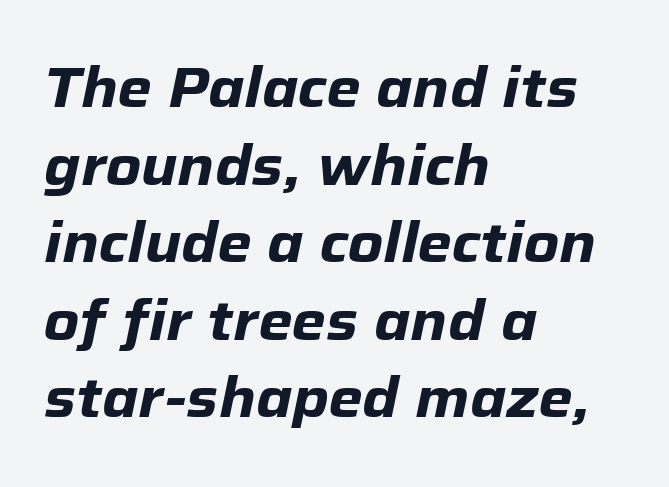
The image shows 55 px heavy type, italic (leaning right); set left-aligned, normal line spacing (1.41x), normal letter spacing, not underlined; low stroke contrast and a medium x-height.
